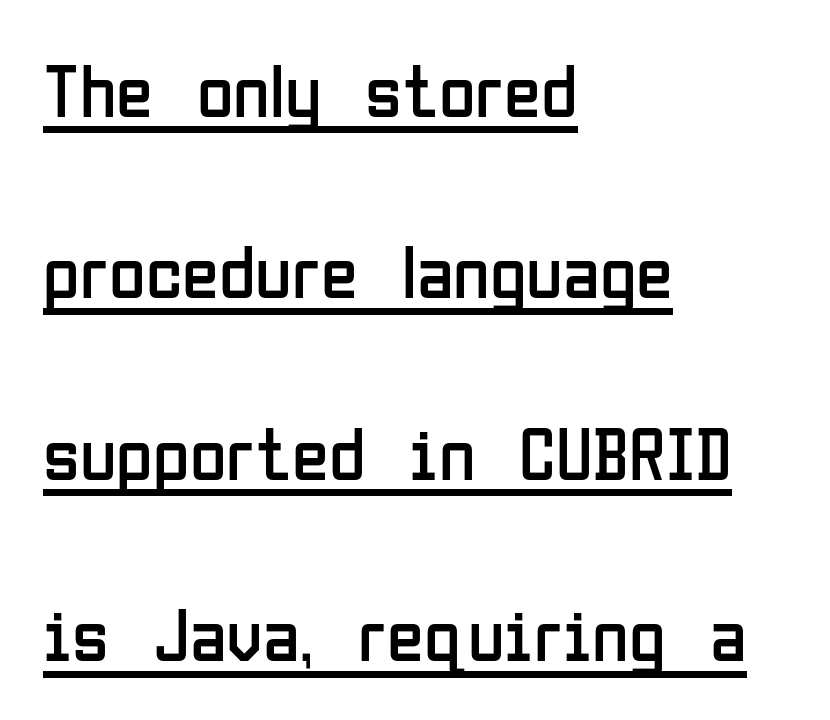
The image shows 75 px regular-weight, condensed sans-serif type, upright; set left-aligned, loose line spacing (2.42x), normal letter spacing, underlined; low stroke contrast and a medium x-height.
